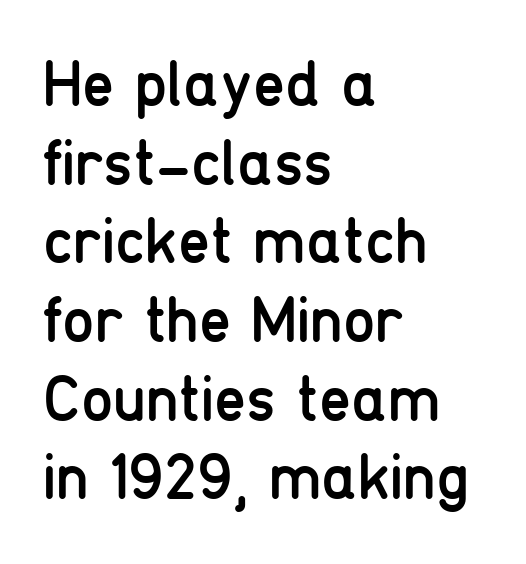
Nobody touched the tracking dial on this one. Each row of text sits above clean, open space. The text was rendered using a sans face with plain stroke endings. Stems here are at most as thick as an everyday book face.
